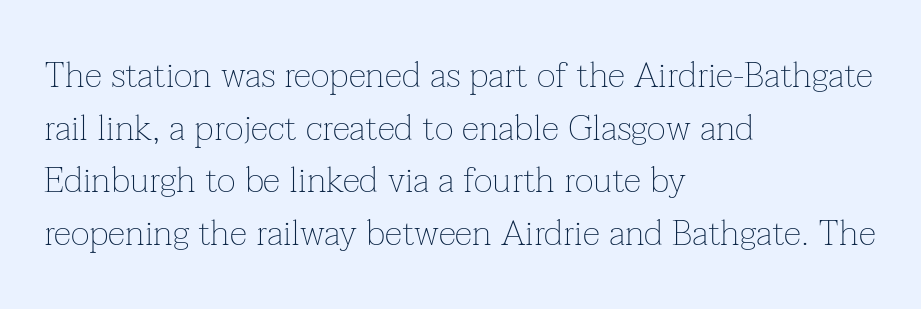
{"serif": "yes", "italic": "no", "bold": "no", "weight": "thin", "width": "normal", "stroke_contrast": "low", "x_height": "medium", "monospaced": "no", "underline": "no", "align": "left", "line_spacing": "normal", "line_spacing_ratio": 1.46, "letter_spacing": "normal", "letter_spacing_em": 0.0, "glyph_px": 36}
